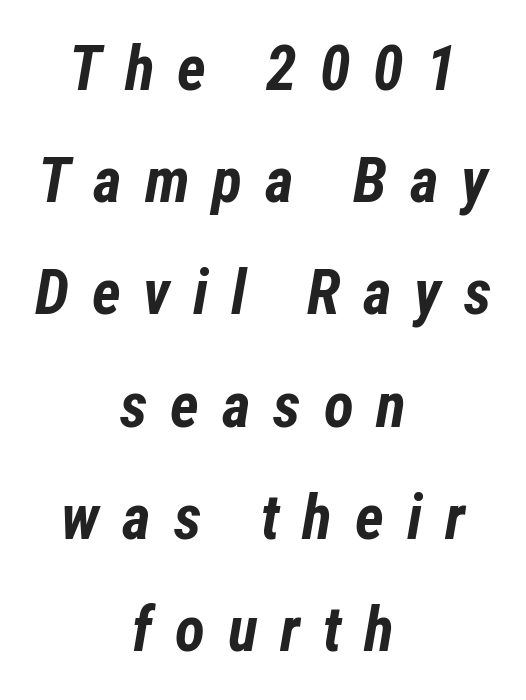
The image shows 62 px bold, condensed type, italic (leaning right); set centered, line spacing 1.81x, unusually wide letter spacing (+0.37 em), not underlined; low stroke contrast and a medium x-height.
